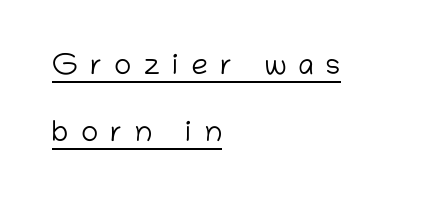
The image shows 29 px light sans-serif type, upright; set left-aligned, loose line spacing (2.31x), unusually wide letter spacing (+0.42 em), underlined; low stroke contrast and a medium x-height.
